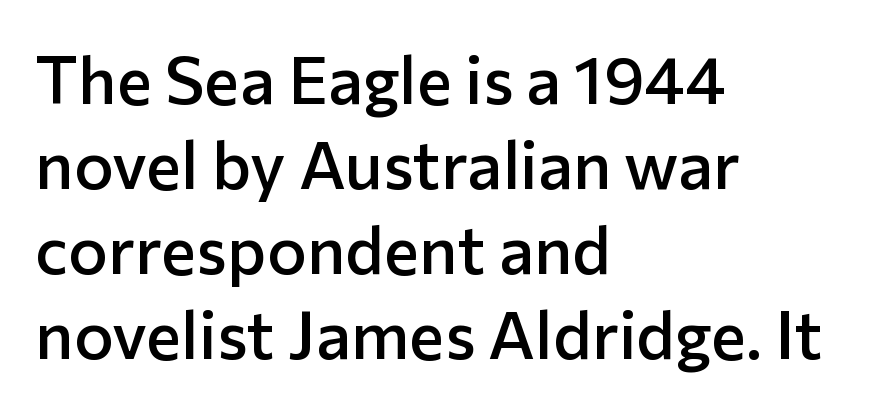
{"serif": "no", "italic": "no", "bold": "semi", "weight": "semibold", "width": "normal", "stroke_contrast": "low", "x_height": "medium", "monospaced": "no", "underline": "no", "align": "left", "line_spacing": "normal", "line_spacing_ratio": 1.27, "letter_spacing": "normal", "letter_spacing_em": 0.0, "glyph_px": 67}
